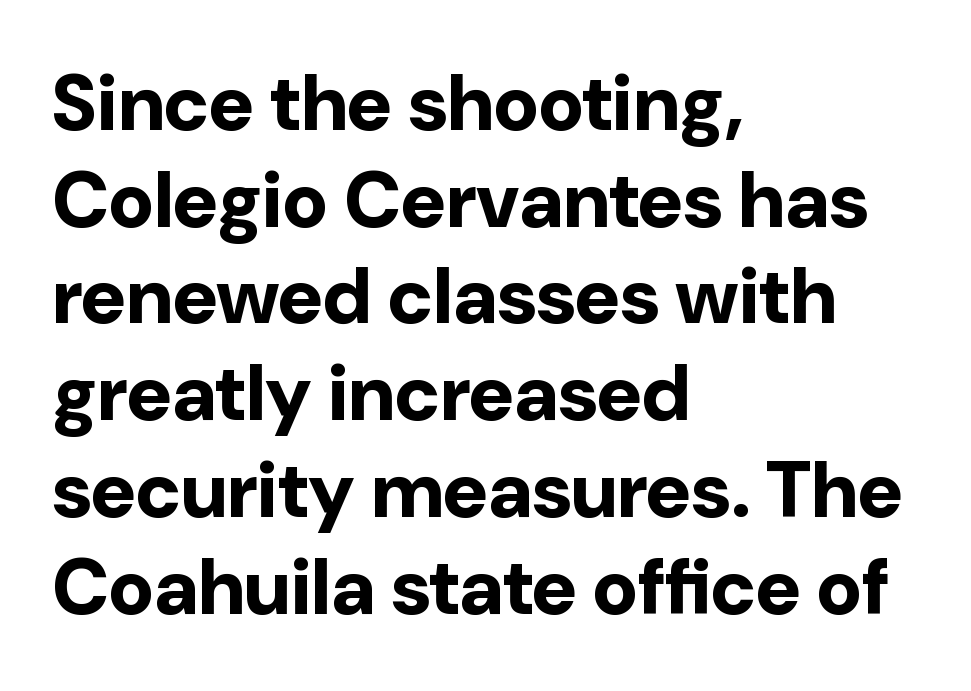
Q: Is the text bold? A: Yes.
Q: Is the text italic (slanted)? A: No, it is upright.
Q: Is the typeface a serif or a sans-serif typeface? A: Sans-serif.
Q: Is the text underlined? A: No.
Q: How is the paragraph aligned? A: Left-aligned.
Q: Is the spacing between letters normal or unusually wide? A: Normal.
Q: Width (condensed, normal, or wide)? A: Normal.
Q: Stroke contrast? A: Low.
Q: x-height? A: Medium.
Q: Monospaced? A: No.
